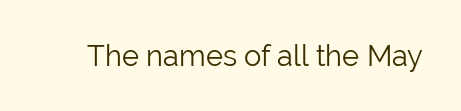
Q: Is the text bold? A: No.
Q: Is the text italic (slanted)? A: No, it is upright.
Q: Is the typeface a serif or a sans-serif typeface? A: Sans-serif.
Q: Is the text underlined? A: No.
Q: Is the spacing between letters normal or unusually wide? A: Normal.
Q: Width (condensed, normal, or wide)? A: Normal.
Q: Stroke contrast? A: Low.
Q: x-height? A: Medium.
Q: Monospaced? A: No.
